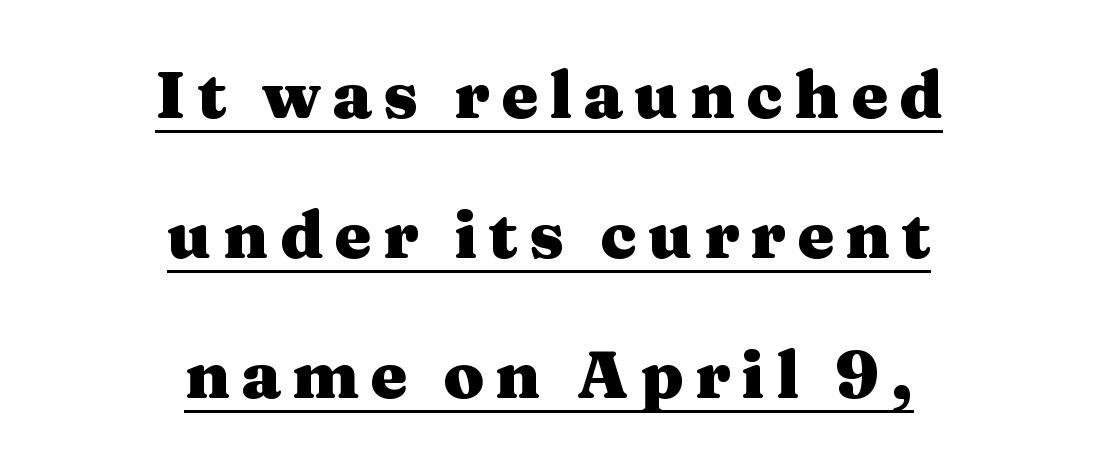
Honestly, the underline is the first thing you notice here. Is there much room between lines? Yes — plenty of vertical air separates them. Italic: no, the glyphs are upright roman. Summary of weight: heavy, a full bold. Visually the block forms a symmetrical silhouette, jagged on both flanks.
